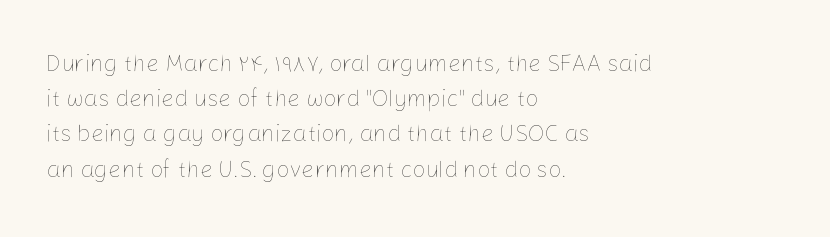
Q: Is the text bold? A: No.
Q: Is the text italic (slanted)? A: No, it is upright.
Q: Is the text underlined? A: No.
Q: How is the paragraph aligned? A: Left-aligned.
Q: Is the spacing between letters normal or unusually wide? A: Normal.
Q: Is the spacing between lines tight, normal or loose? A: Normal.
